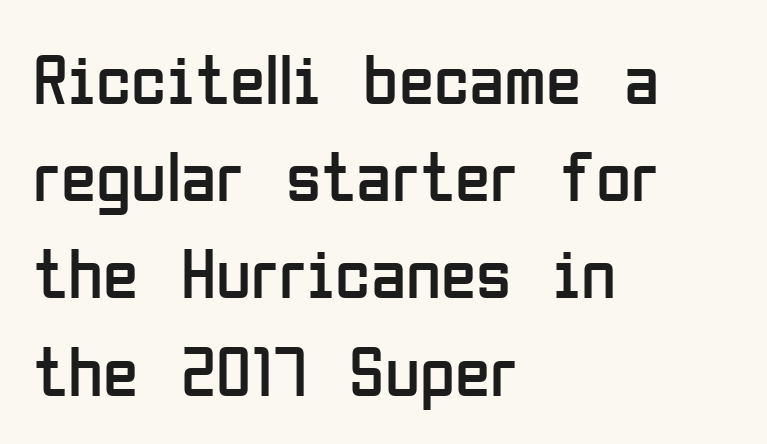
The image shows 72 px regular-weight, condensed sans-serif type, upright; set left-aligned, normal line spacing (1.35x), normal letter spacing, not underlined; low stroke contrast and a medium x-height.
